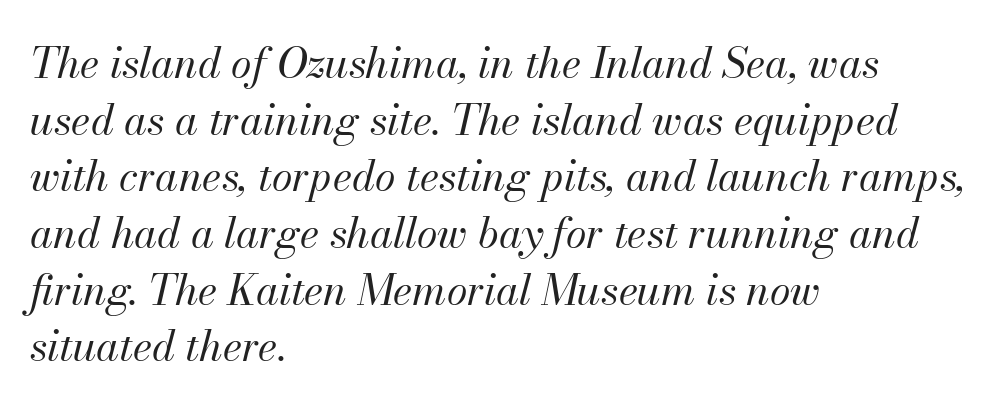
The image shows 42 px regular-weight type, italic (leaning right); set left-aligned, normal line spacing (1.35x), normal letter spacing, not underlined; medium stroke contrast and a small x-height.
